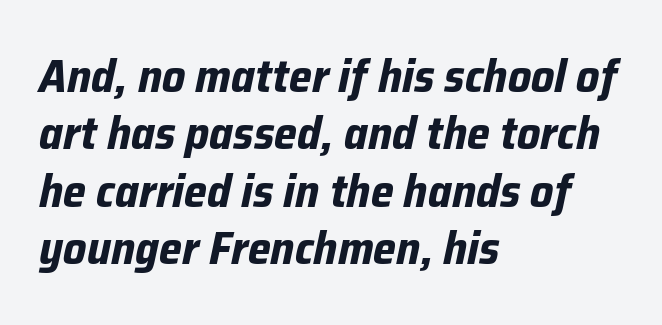
The image shows 46 px bold type, italic (leaning right); set left-aligned, normal line spacing (1.25x), normal letter spacing, not underlined; low stroke contrast and a medium x-height.
